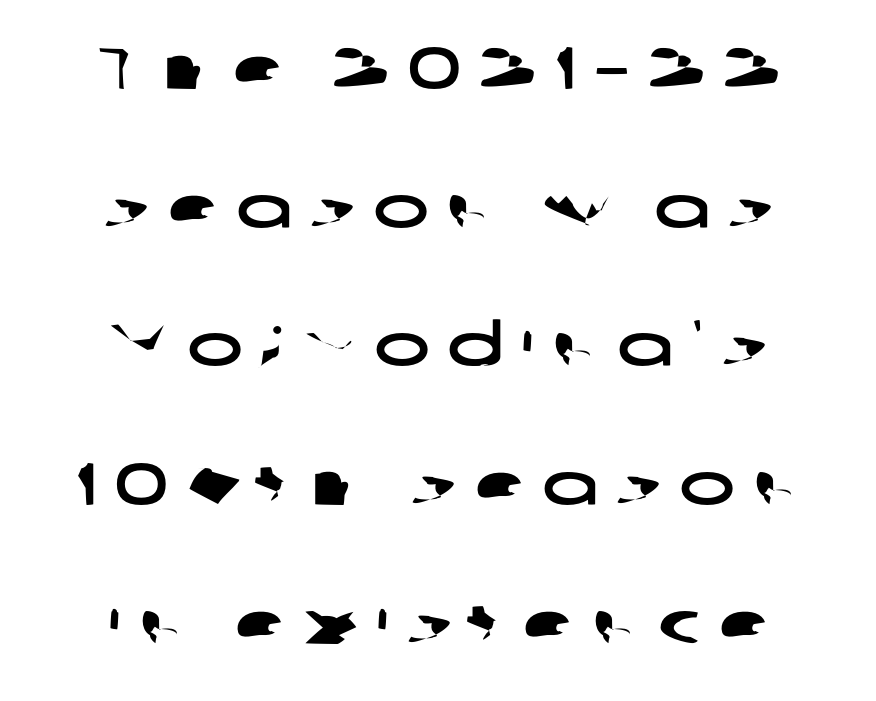
{"serif": "no", "width": "wide", "stroke_contrast": "low", "x_height": "medium", "monospaced": "no", "underline": "no", "align": "center", "line_spacing": "loose", "line_spacing_ratio": 2.35, "letter_spacing": "wide", "letter_spacing_em": 0.3, "glyph_px": 59}
